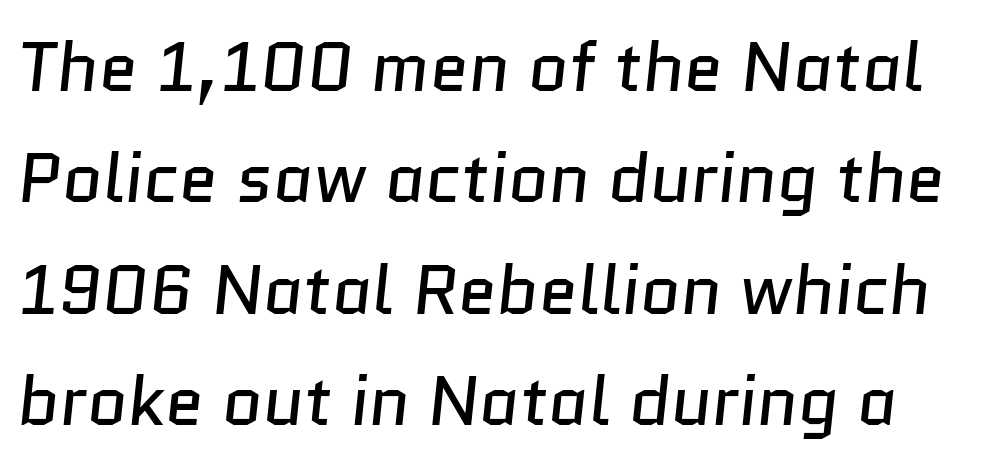
To sum up the face: it is a sans, with no serifs. Look at the tracking — it's just the regular setting, nothing added. Is the stroke heavy? The answer is a plain regular-or-lighter. The gap between lines stays unmarked. The face used here is proportionally spaced, like ordinary book or web type.
